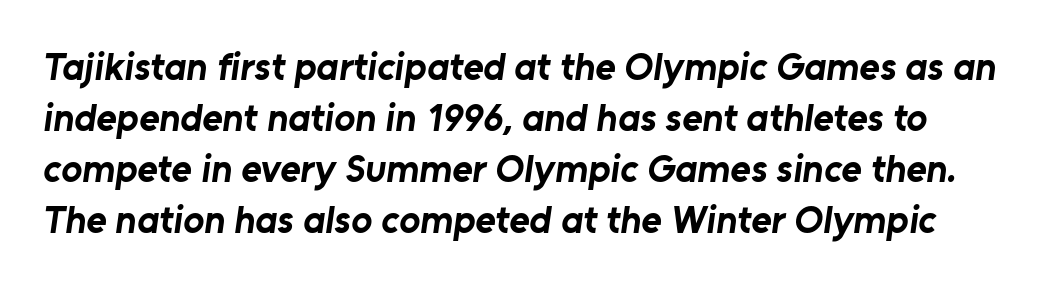
Q: Is the text bold? A: Yes.
Q: Is the typeface a serif or a sans-serif typeface? A: Sans-serif.
Q: Is the text underlined? A: No.
Q: Is the spacing between letters normal or unusually wide? A: Normal.
Q: Is the spacing between lines tight, normal or loose? A: Normal.
Q: Width (condensed, normal, or wide)? A: Normal.
Q: Stroke contrast? A: Low.
Q: x-height? A: Medium.
Q: Monospaced? A: No.
